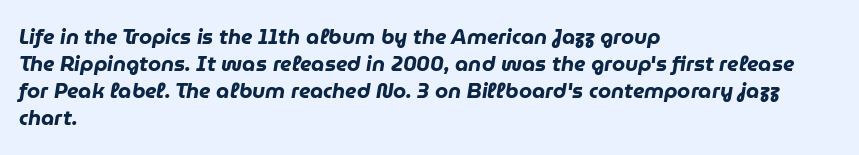
Q: Is the text bold? A: Yes.
Q: Is the text italic (slanted)? A: Yes, it leans right by about 9 degrees.
Q: Is the text underlined? A: No.
Q: How is the paragraph aligned? A: Left-aligned.
Q: Is the spacing between letters normal or unusually wide? A: Normal.
Q: Is the spacing between lines tight, normal or loose? A: Normal.
